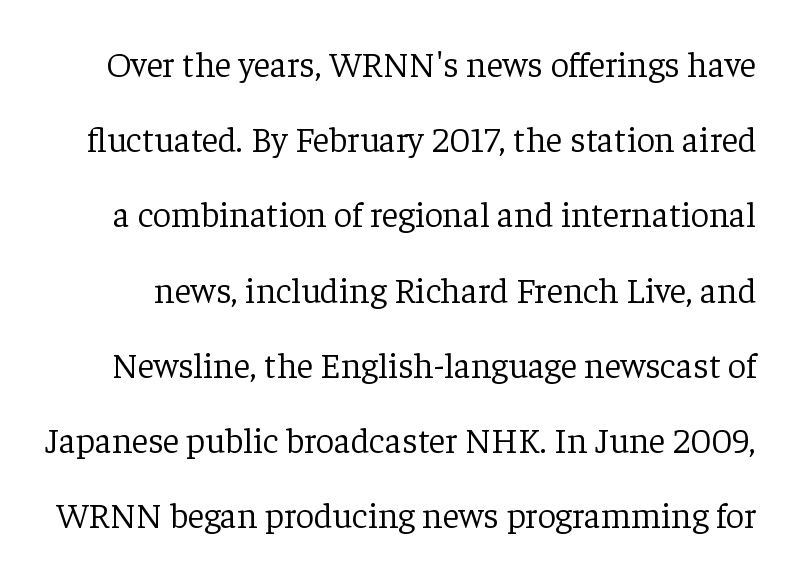
The image shows 36 px light serif type, upright; set loose line spacing (2.09x), normal letter spacing, not underlined; low stroke contrast and a medium x-height.
